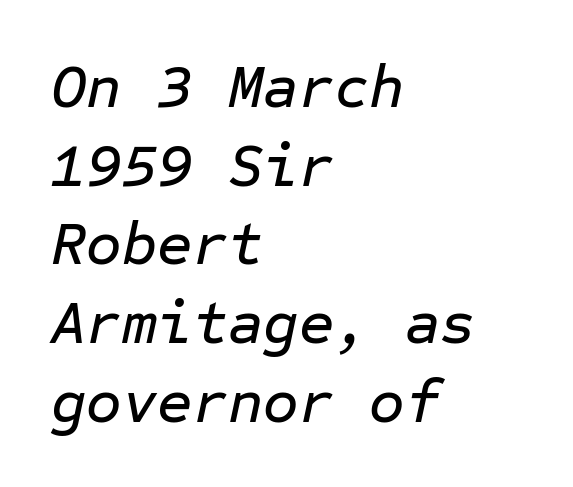
Nobody touched the tracking dial on this one. Underlining? Definitely not there. Does the copy run flush right? No — it runs flush left. The rendering uses typewriter-style spacing with identical character cells. Every character sits at an angle, as italics do.
